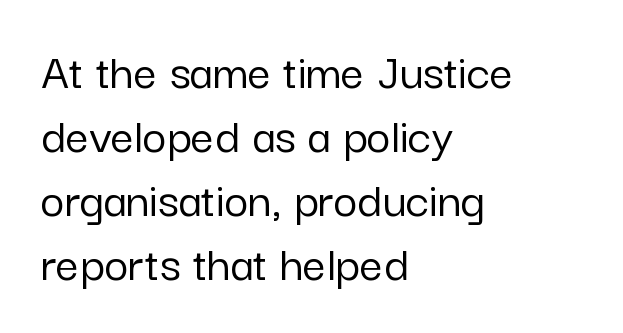
This is sans-serif lettering, the kind often seen on screens and signage. Caption: multi-line text, flush left, ragged right. No word sits above an underline. Posture: straight, roman, zero tilt. The face used here is proportionally spaced, like ordinary book or web type. Letter spacing: default.
